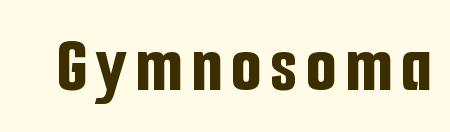
The letters advance in unequal steps, a hallmark of proportional type. Italic: no, the glyphs are upright roman. Descenders hang freely into open space. Regarding serifs, this sample does without them. Is the type bold? Yes — the strokes are clearly thick and heavy.
